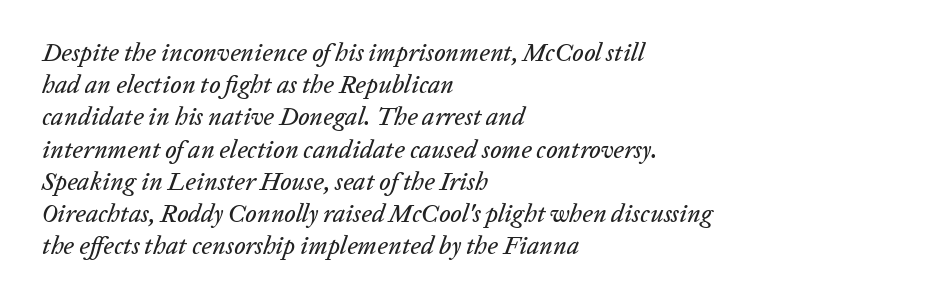
Is the block centered? No — it sits flush against the left margin. The axis of the letterforms is tilted away from vertical. If you measured baseline to baseline, you'd find a middling distance. This rendering features lettering with no underline. Nothing unusual about the tracking: characters are spaced as the font intends.
